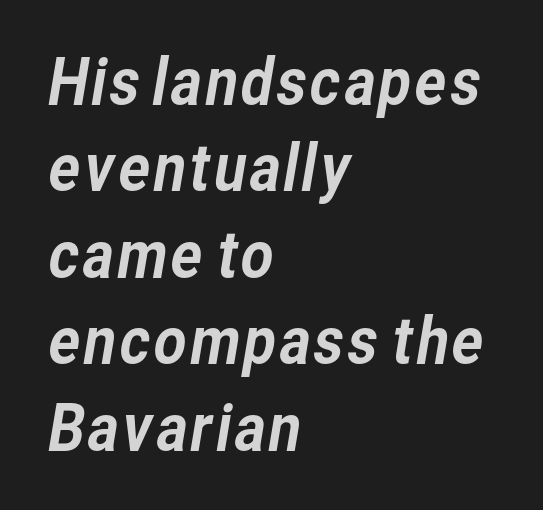
Q: Is the typeface a serif or a sans-serif typeface? A: Sans-serif.
Q: Is the text underlined? A: No.
Q: How is the paragraph aligned? A: Left-aligned.
Q: Is the spacing between letters normal or unusually wide? A: Normal.
Q: Is the spacing between lines tight, normal or loose? A: Normal.
Q: Width (condensed, normal, or wide)? A: Normal.
Q: Stroke contrast? A: Low.
Q: x-height? A: Medium.
Q: Monospaced? A: No.
